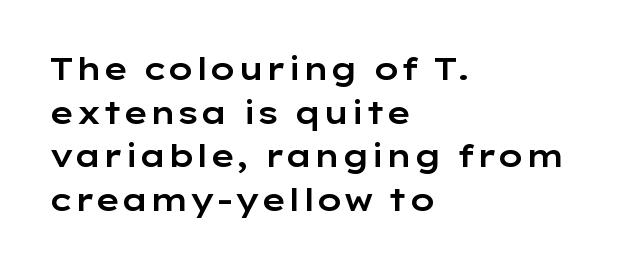
{"serif": "no", "italic": "no", "width": "wide", "stroke_contrast": "low", "x_height": "medium", "monospaced": "no", "underline": "no", "align": "left", "line_spacing": "normal", "line_spacing_ratio": 1.41, "letter_spacing": "normal", "letter_spacing_em": 0.0, "glyph_px": 31}
